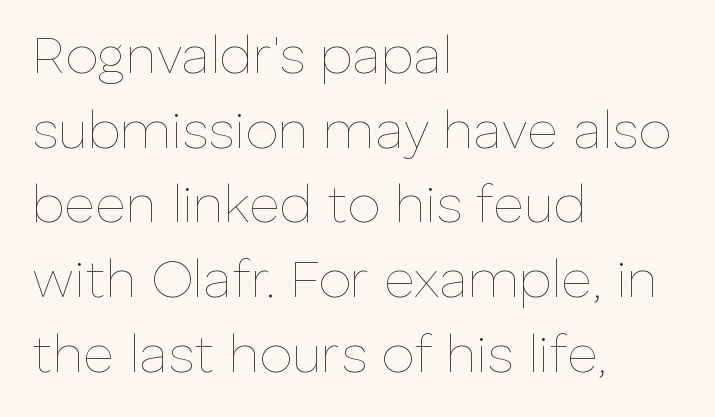
Q: Is the text bold? A: No.
Q: Is the text italic (slanted)? A: No, it is upright.
Q: Is the text underlined? A: No.
Q: How is the paragraph aligned? A: Left-aligned.
Q: Is the spacing between letters normal or unusually wide? A: Normal.
Q: Is the spacing between lines tight, normal or loose? A: Normal.
Q: Width (condensed, normal, or wide)? A: Normal.
Q: Stroke contrast? A: Low.
Q: x-height? A: Medium.
Q: Monospaced? A: No.
